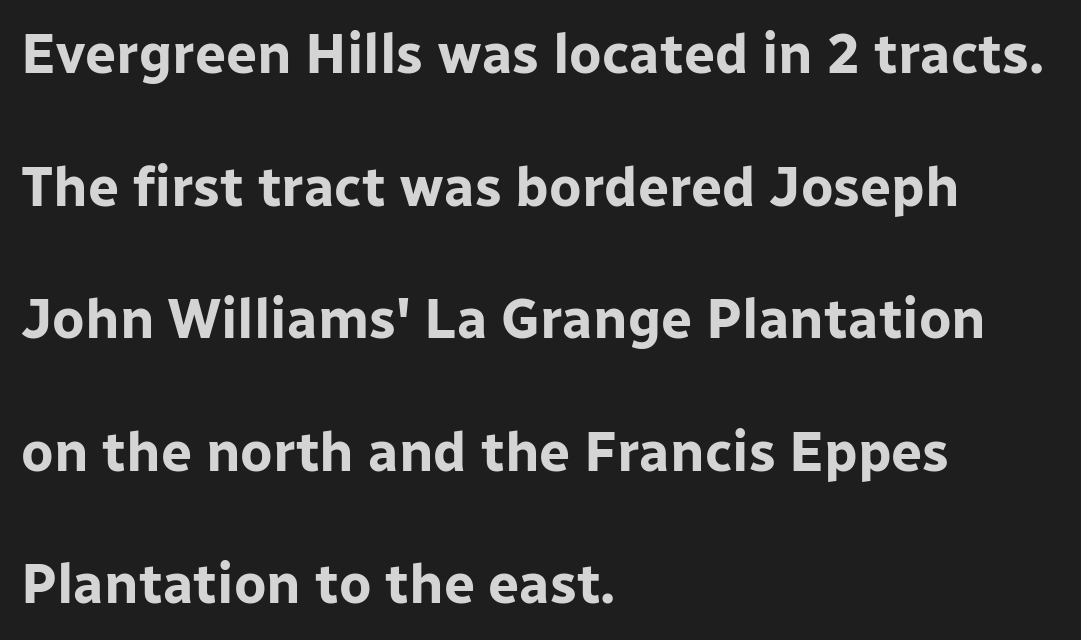
Q: Is the text bold? A: Yes.
Q: Is the text italic (slanted)? A: No, it is upright.
Q: Is the typeface a serif or a sans-serif typeface? A: Sans-serif.
Q: Is the text underlined? A: No.
Q: How is the paragraph aligned? A: Left-aligned.
Q: Is the spacing between letters normal or unusually wide? A: Normal.
Q: Is the spacing between lines tight, normal or loose? A: Loose.
Q: Width (condensed, normal, or wide)? A: Normal.
Q: Stroke contrast? A: Low.
Q: x-height? A: Medium.
Q: Monospaced? A: No.
